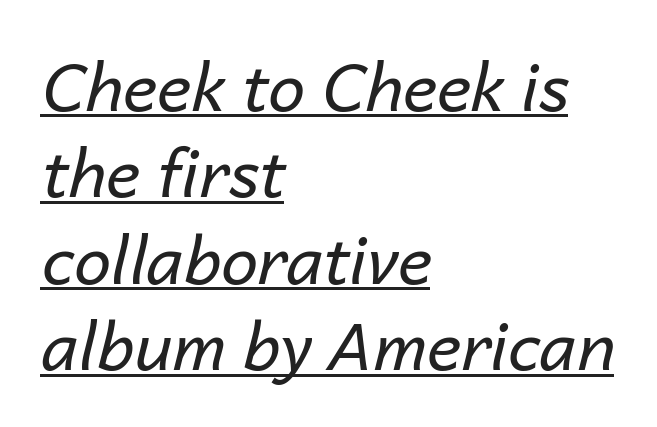
{"italic": "yes", "lean": "right", "slant_degrees": 14, "bold": "no", "weight": "regular", "width": "normal", "stroke_contrast": "low", "x_height": "medium", "monospaced": "no", "underline": "yes", "align": "left", "line_spacing": "normal", "line_spacing_ratio": 1.31, "letter_spacing": "normal", "letter_spacing_em": 0.0, "glyph_px": 66}
